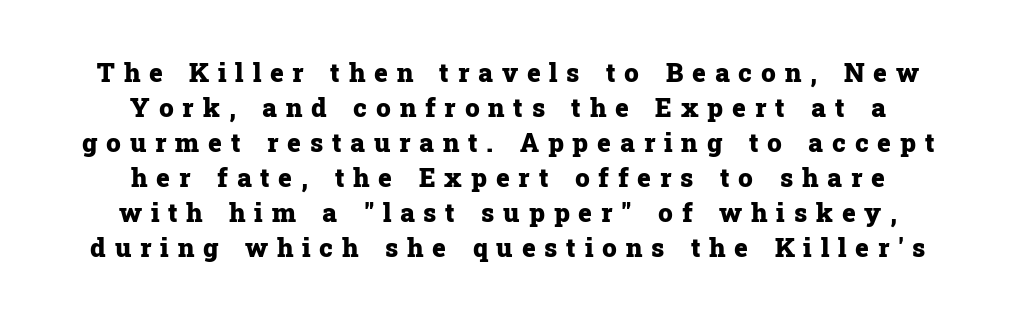
Q: Is the text bold? A: Yes.
Q: Is the text italic (slanted)? A: No, it is upright.
Q: Is the text underlined? A: No.
Q: How is the paragraph aligned? A: Centered.
Q: Is the spacing between letters normal or unusually wide? A: Unusually wide.
Q: Is the spacing between lines tight, normal or loose? A: Normal.
